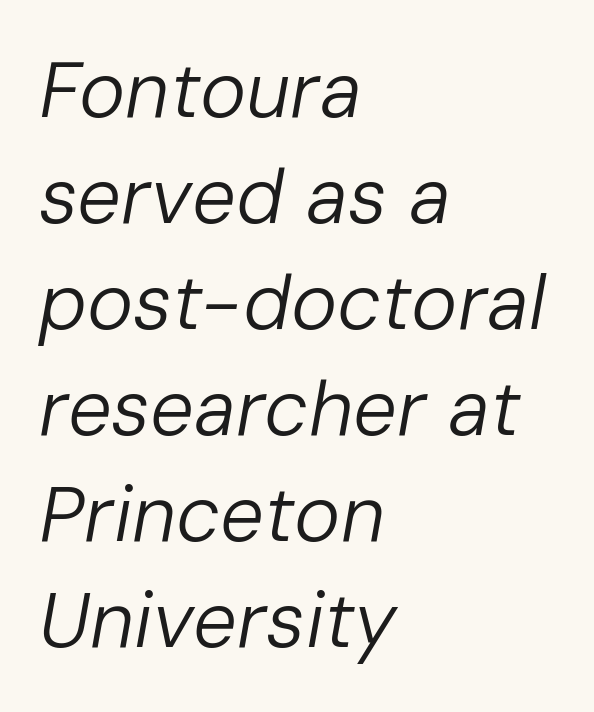
The image shows 78 px regular-weight type, italic (leaning right); set left-aligned, normal line spacing (1.36x), normal letter spacing, not underlined; low stroke contrast and a medium x-height.
